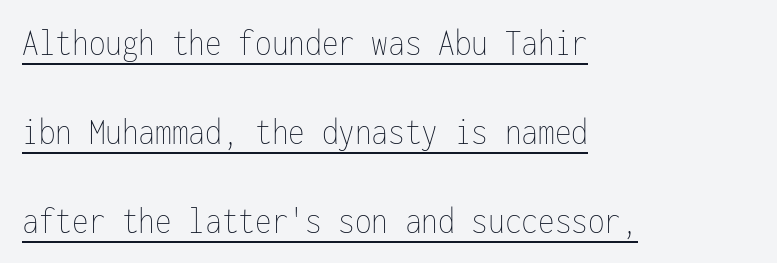
Q: Is the text bold? A: No.
Q: Is the text italic (slanted)? A: No, it is upright.
Q: Is the text underlined? A: Yes.
Q: How is the paragraph aligned? A: Left-aligned.
Q: Is the spacing between letters normal or unusually wide? A: Normal.
Q: Is the spacing between lines tight, normal or loose? A: Loose.
Q: Width (condensed, normal, or wide)? A: Condensed.
Q: Stroke contrast? A: Low.
Q: x-height? A: Medium.
Q: Monospaced? A: Yes.
